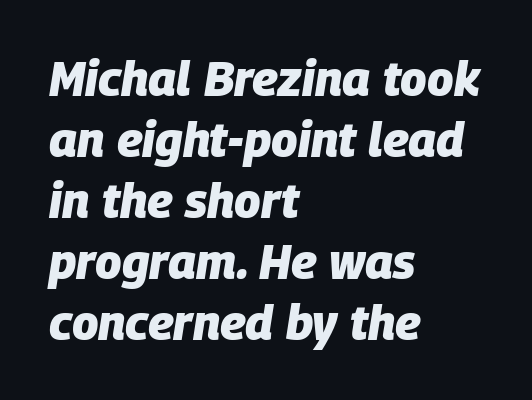
As a designer I'd log this as weight 700, bold. The ragged edge is on the right, which tells us the setting is flush left. Anything drawn beneath the words? Only blank space. The passage shown has conventional tracking throughout.
